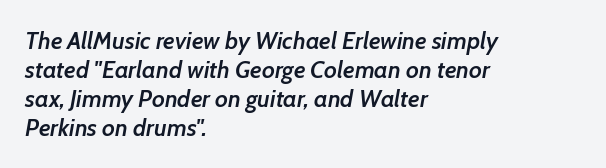
{"italic": "yes", "lean": "right", "slant_degrees": 7, "bold": "semi", "underline": "no", "align": "left", "line_spacing_ratio": 1.21, "letter_spacing": "normal", "letter_spacing_em": 0.0, "glyph_px": 24}
